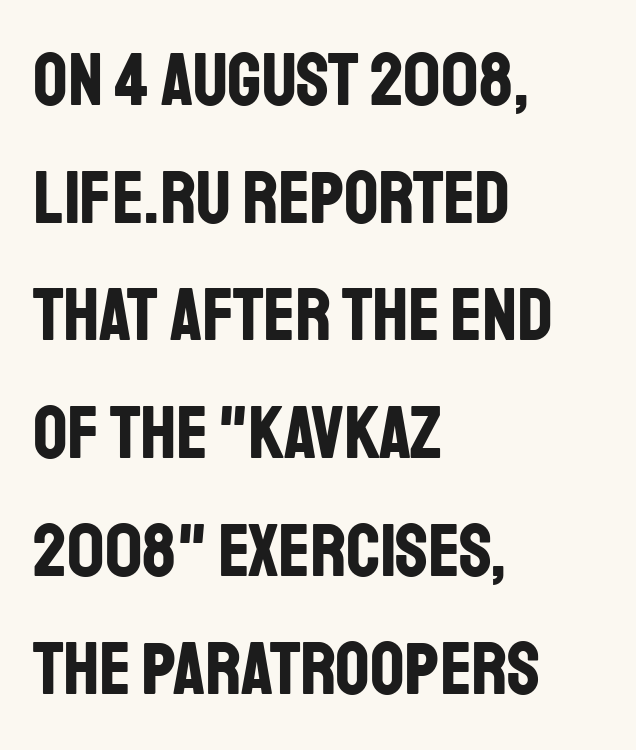
{"serif": "no", "italic": "no", "bold": "yes", "weight": "bold", "width": "condensed", "stroke_contrast": "low", "x_height": "large", "monospaced": "no", "underline": "no", "align": "left", "line_spacing": "normal", "line_spacing_ratio": 1.57, "letter_spacing": "normal", "letter_spacing_em": 0.0, "glyph_px": 75}
